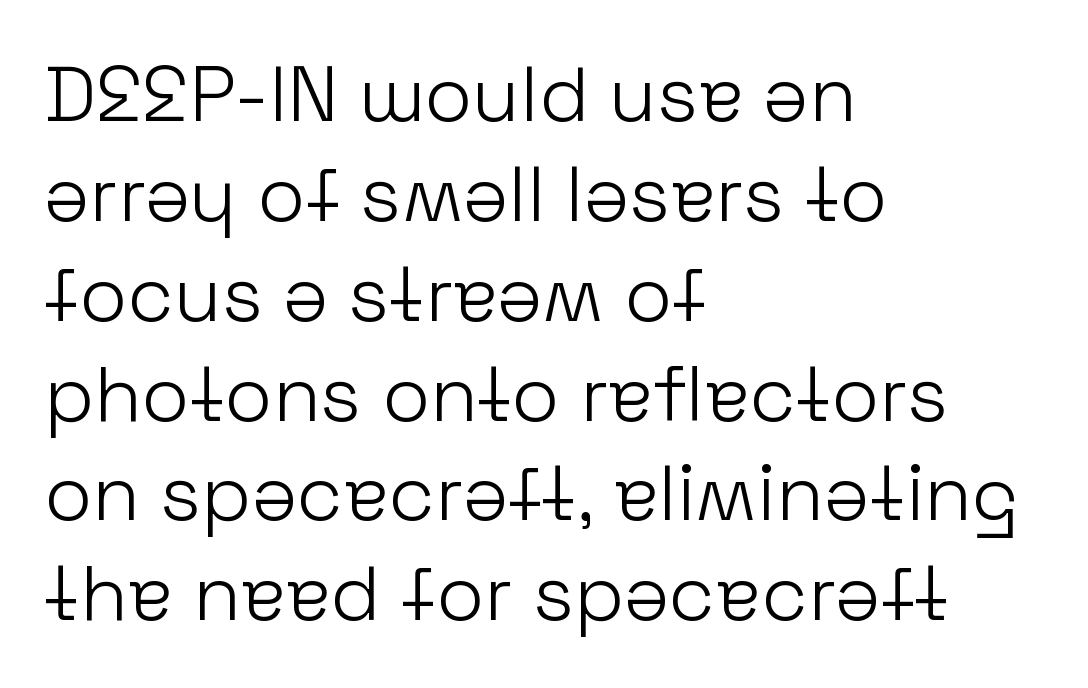
{"serif": "no", "italic": "no", "bold": "no", "weight": "light", "width": "normal", "stroke_contrast": "low", "x_height": "medium", "monospaced": "no", "underline": "no", "align": "left", "line_spacing": "normal", "line_spacing_ratio": 1.28, "letter_spacing": "normal", "letter_spacing_em": 0.0, "glyph_px": 78}
